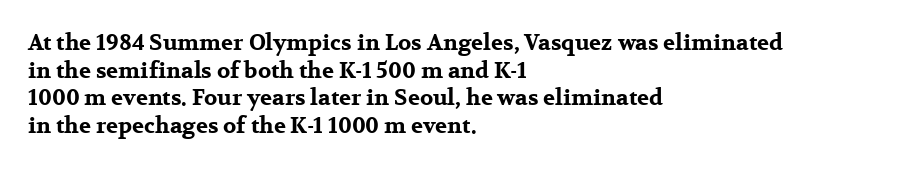
Q: Is the text bold? A: Yes.
Q: Is the text italic (slanted)? A: No, it is upright.
Q: Is the text underlined? A: No.
Q: How is the paragraph aligned? A: Left-aligned.
Q: Is the spacing between letters normal or unusually wide? A: Normal.
Q: Is the spacing between lines tight, normal or loose? A: Normal.
